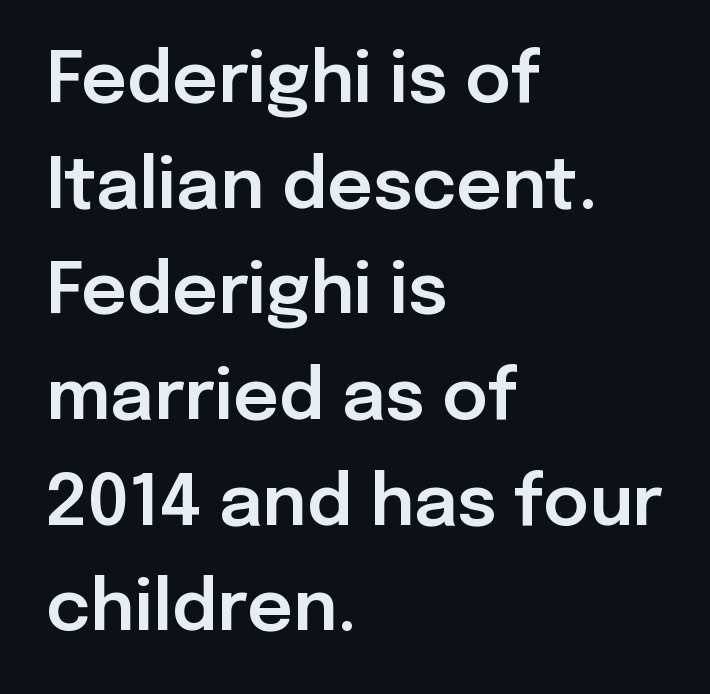
{"serif": "no", "italic": "no", "width": "normal", "stroke_contrast": "low", "x_height": "medium", "monospaced": "no", "underline": "no", "align": "left", "line_spacing": "normal", "line_spacing_ratio": 1.51, "letter_spacing": "normal", "letter_spacing_em": 0.0, "glyph_px": 70}
